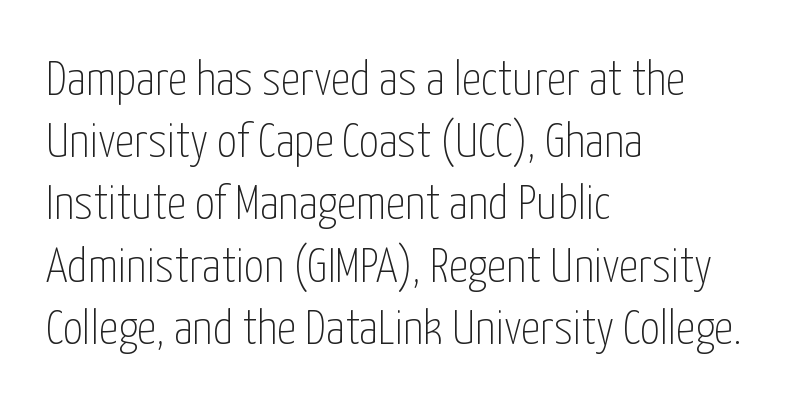
The image shows 49 px thin, condensed sans-serif type, upright; set left-aligned, normal line spacing (1.27x), normal letter spacing, not underlined; low stroke contrast and a medium x-height.
